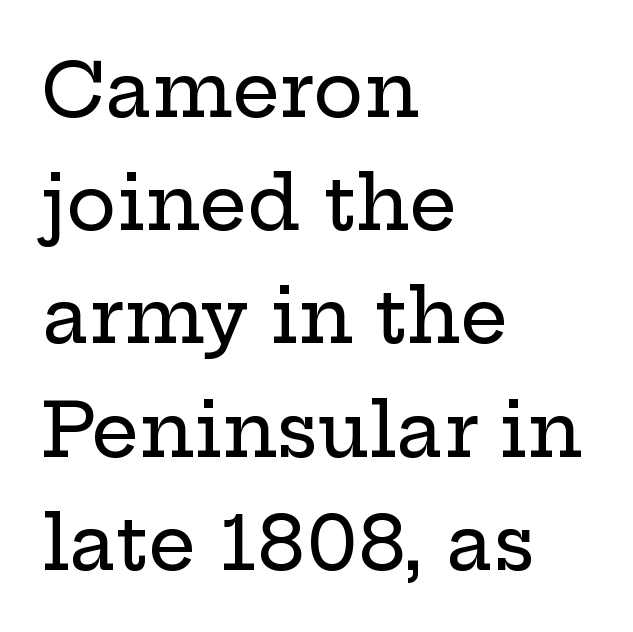
Q: Is the text italic (slanted)? A: No, it is upright.
Q: Is the typeface a serif or a sans-serif typeface? A: Serif.
Q: Is the text underlined? A: No.
Q: How is the paragraph aligned? A: Left-aligned.
Q: Is the spacing between letters normal or unusually wide? A: Normal.
Q: Is the spacing between lines tight, normal or loose? A: Normal.
Q: Width (condensed, normal, or wide)? A: Wide.
Q: Stroke contrast? A: Low.
Q: x-height? A: Medium.
Q: Monospaced? A: No.
